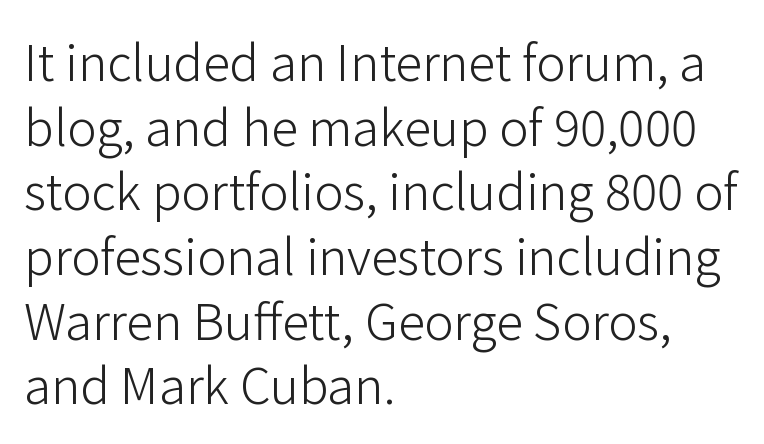
Q: Is the text bold? A: No.
Q: Is the text italic (slanted)? A: No, it is upright.
Q: Is the typeface a serif or a sans-serif typeface? A: Sans-serif.
Q: Is the text underlined? A: No.
Q: How is the paragraph aligned? A: Left-aligned.
Q: Is the spacing between letters normal or unusually wide? A: Normal.
Q: Is the spacing between lines tight, normal or loose? A: Normal.
Q: Width (condensed, normal, or wide)? A: Normal.
Q: Stroke contrast? A: Low.
Q: x-height? A: Medium.
Q: Monospaced? A: No.
